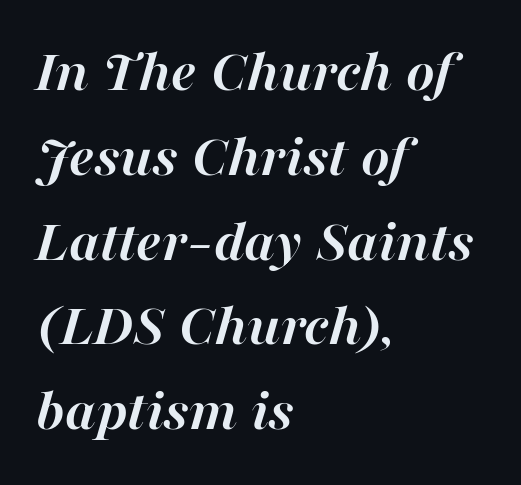
The words here are not underlined. These lines were composed using italics. Each new line begins a customary step beneath the previous one. Casual observation: everything's shoved over to the left. Default kerning and tracking; the words read as compact shapes. Chunky letters — that's bold for sure.
